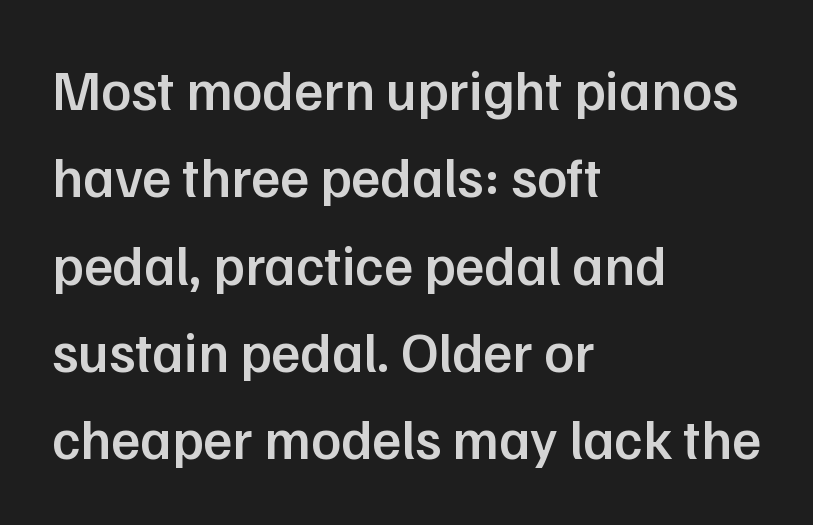
The font's upright variant was chosen for this text. Whoever set this chose a conventional vertical rhythm. Leftover space on each line is placed entirely after the last word. Check under the words: just untouched page. Weight: semibold (demi).
